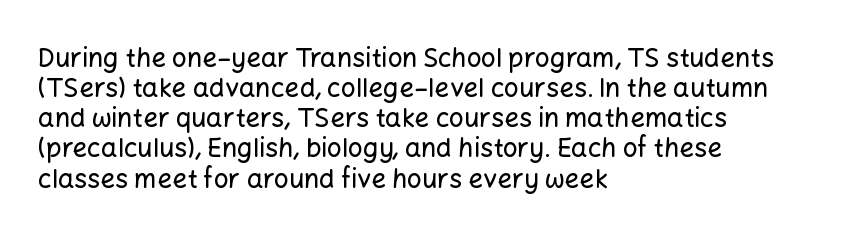
The image shows 26 px text type, upright; set left-aligned, line spacing 1.16x, normal letter spacing, not underlined.
